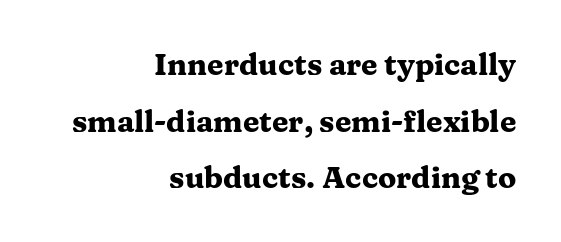
{"serif": "yes", "italic": "no", "bold": "yes", "weight": "heavy", "width": "wide", "stroke_contrast": "medium", "x_height": "medium", "monospaced": "no", "underline": "no", "align": "right", "line_spacing_ratio": 1.89, "letter_spacing": "normal", "letter_spacing_em": 0.0, "glyph_px": 30}
